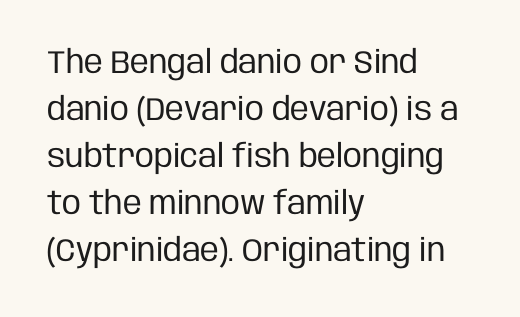
Here the designer chose a conventional face with non-uniform glyph widths. Serif or sans? Sans — the stroke terminals are bare. The lines sit at an ordinary, default distance from one another. Italic: no, the glyphs are upright roman. Letters rest on an invisible, unmarked baseline.
